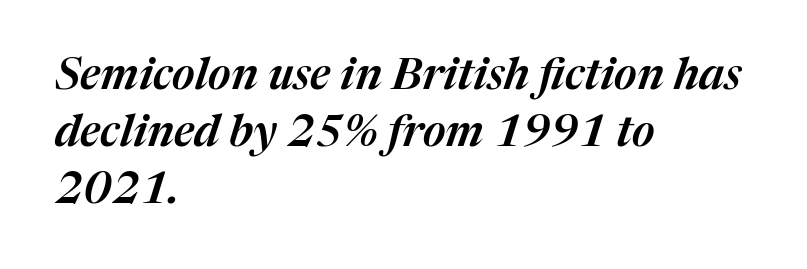
The glyphs look as if they've been sheared to an angle. Notice how the passage keeps a crisp vertical edge on the left only. Compared with typical body copy, the letter spacing here is the same. Evenly set lines give the paragraph a standard silhouette. The string is rendered with underlining switched off. Proportional: the letters do not fall into vertical columns.
